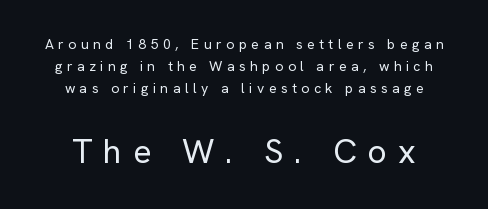
{"serif": "no", "italic": "no", "bold": "no", "weight": "regular", "width": "normal", "stroke_contrast": "low", "x_height": "medium", "monospaced": "no", "underline": "no", "line_spacing": "normal", "line_spacing_ratio": 1.58, "letter_spacing": "wide", "letter_spacing_em": 0.32, "larger_block": "second", "size_ratio": 2.43, "glyph_px": 34}
